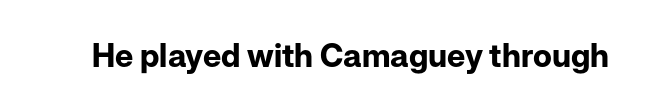
The image shows 32 px bold sans-serif type, upright; set normal letter spacing, not underlined; low stroke contrast and a medium x-height.
